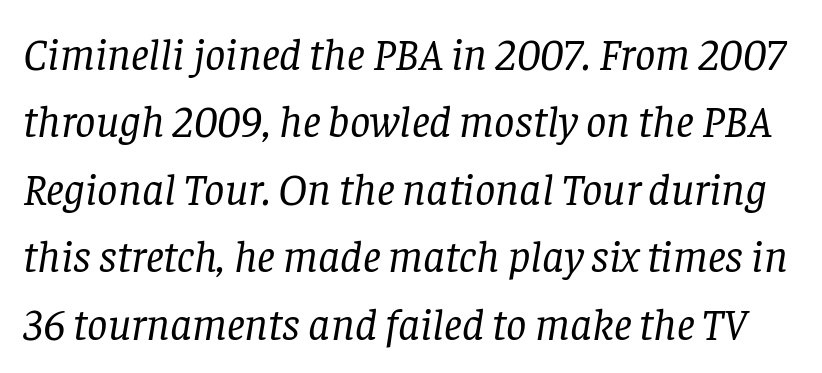
{"serif": "yes", "italic": "yes", "lean": "right", "slant_degrees": 8, "bold": "no", "weight": "regular", "width": "normal", "stroke_contrast": "low", "x_height": "large", "monospaced": "no", "underline": "no", "line_spacing": "normal", "line_spacing_ratio": 1.5, "letter_spacing": "normal", "letter_spacing_em": 0.0, "glyph_px": 45}
